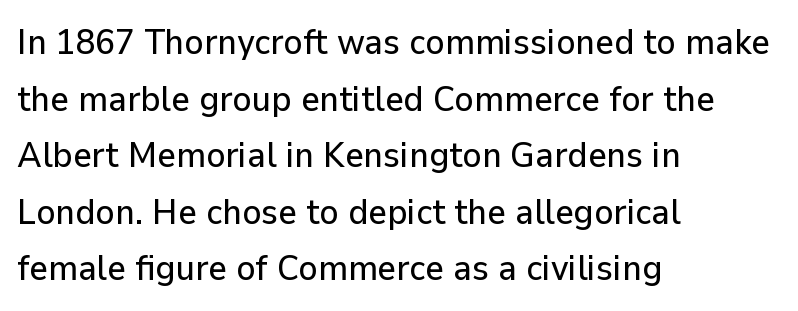
The image shows 36 px sans-serif type, upright; set left-aligned, normal line spacing (1.57x), normal letter spacing, not underlined; low stroke contrast and a medium x-height.
